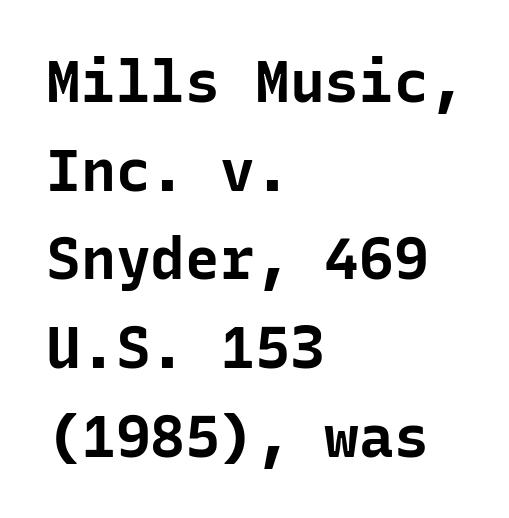
Line starts are locked; line ends wander. Observe the ordinary spacing: letters are neighbours, not strangers. Quick note: underline off. This is heavy type, rendered in bold. The face used here is monospaced, like something from a code editor.
